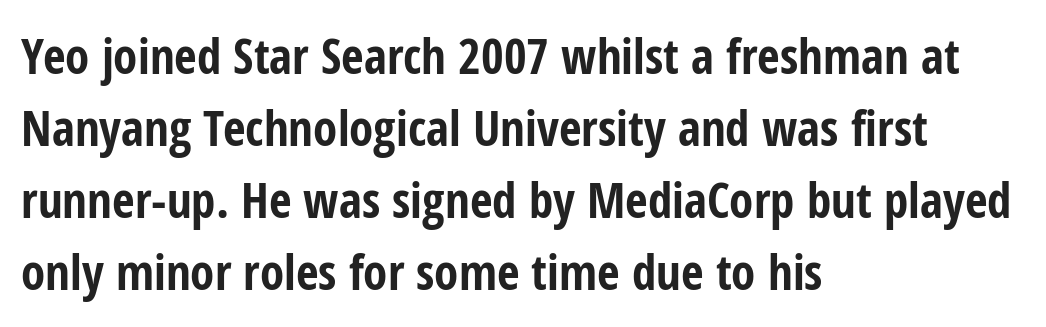
{"serif": "no", "italic": "no", "bold": "yes", "weight": "bold", "width": "condensed", "stroke_contrast": "low", "x_height": "medium", "monospaced": "no", "underline": "no", "align": "left", "line_spacing": "normal", "line_spacing_ratio": 1.47, "letter_spacing": "normal", "letter_spacing_em": 0.0, "glyph_px": 49}
